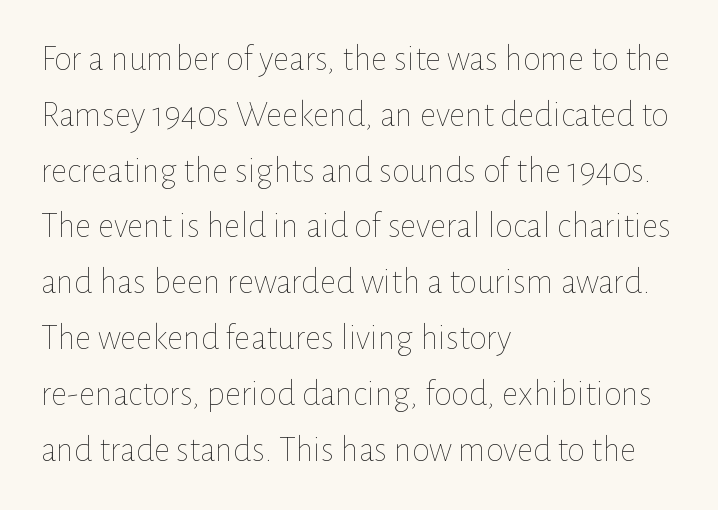
The image shows 36 px thin type, upright; set left-aligned, normal line spacing (1.55x), normal letter spacing, not underlined; low stroke contrast and a medium x-height.
